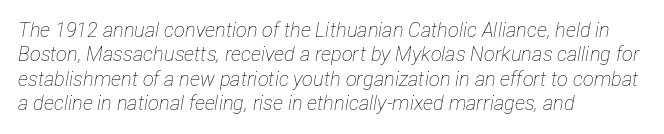
Q: Is the text bold? A: No.
Q: Is the text italic (slanted)? A: Yes, it leans right by about 12 degrees.
Q: Is the text underlined? A: No.
Q: How is the paragraph aligned? A: Left-aligned.
Q: Is the spacing between letters normal or unusually wide? A: Normal.
